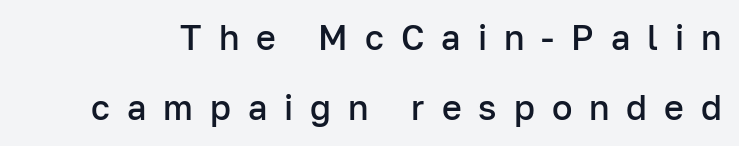
Q: Is the text bold? A: Semi-bold.
Q: Is the text italic (slanted)? A: No, it is upright.
Q: Is the typeface a serif or a sans-serif typeface? A: Sans-serif.
Q: Is the text underlined? A: No.
Q: Is the spacing between letters normal or unusually wide? A: Unusually wide.
Q: Is the spacing between lines tight, normal or loose? A: Loose.
Q: Width (condensed, normal, or wide)? A: Normal.
Q: Stroke contrast? A: Low.
Q: x-height? A: Medium.
Q: Monospaced? A: No.
